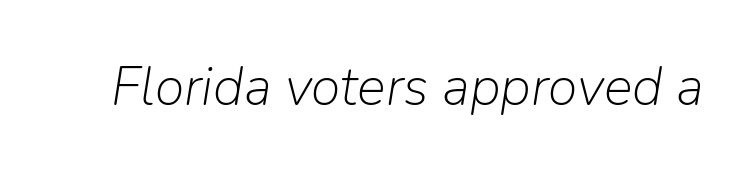
The image shows 54 px light type, italic (leaning right); set normal letter spacing, not underlined; low stroke contrast and a medium x-height.
